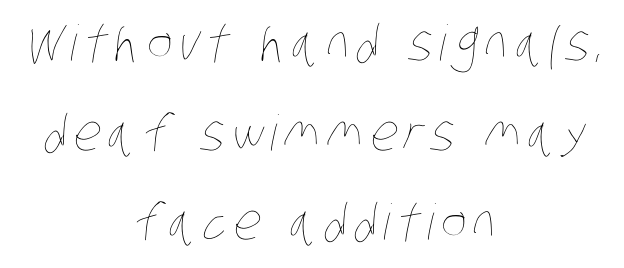
The image shows 49 px thin, condensed type; set centered, line spacing 1.83x, not underlined; low stroke contrast and a large x-height.
